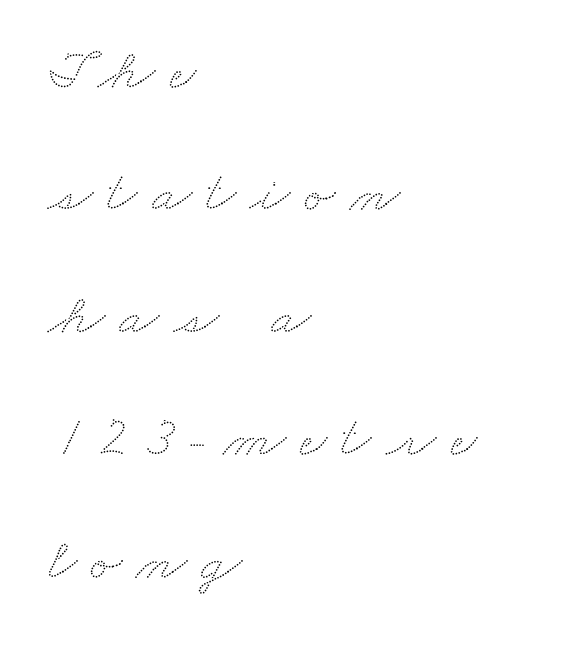
Rule under the text: the space is simply empty. These lines are set flush left with a ragged right edge. You could only call the tracking loose — the letters float apart. The rendering uses natural spacing where letterforms have individual widths. Horizontal bands of white between lines are thick stripes.
